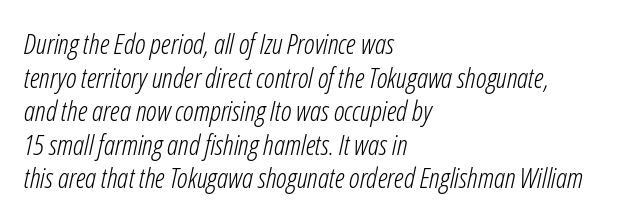
{"italic": "yes", "lean": "right", "slant_degrees": 12, "bold": "no", "weight": "light", "width": "condensed", "stroke_contrast": "low", "x_height": "medium", "monospaced": "no", "underline": "no", "align": "left", "line_spacing_ratio": 1.2, "letter_spacing": "normal", "letter_spacing_em": 0.0, "glyph_px": 28}
